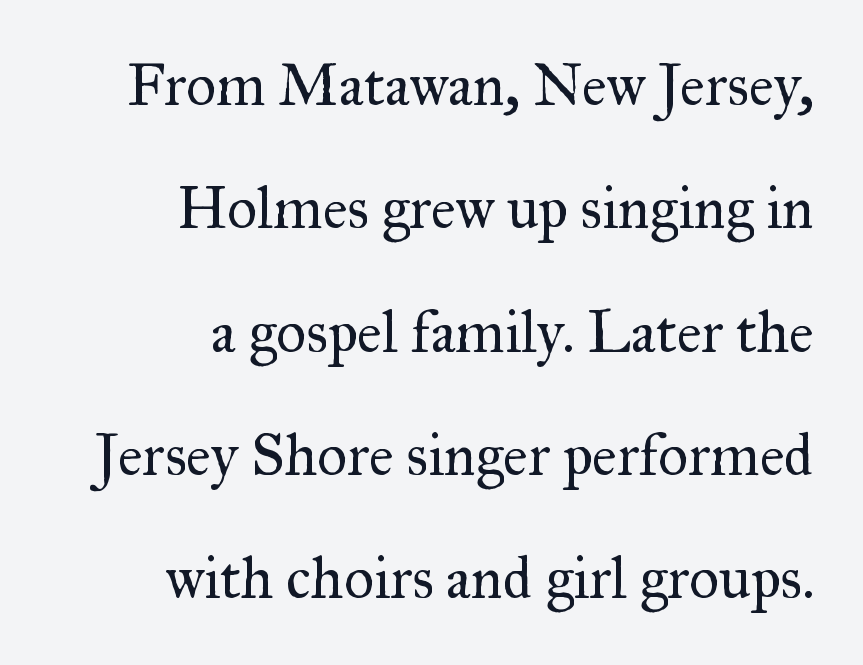
{"serif": "yes", "italic": "no", "bold": "no", "weight": "regular", "width": "normal", "stroke_contrast": "medium", "x_height": "small", "monospaced": "no", "underline": "no", "align": "right", "line_spacing": "loose", "line_spacing_ratio": 2.09, "letter_spacing": "normal", "letter_spacing_em": 0.0, "glyph_px": 59}
